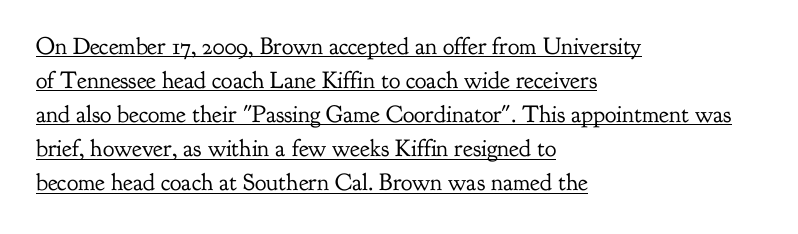
The image shows 24 px text type, upright; set left-aligned, normal line spacing (1.42x), normal letter spacing, underlined.
